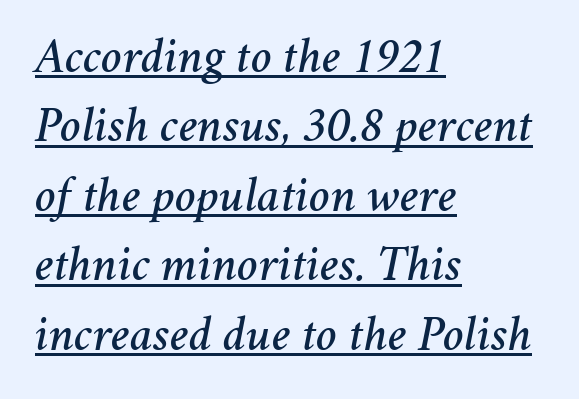
The letters sit at their default tracking, neither squeezed nor spread. Teacher's note: observe the even left margin — that is flush-left alignment. Italic? Definitely — the glyphs are oblique. The letters advance in unequal steps, a hallmark of proportional type.
